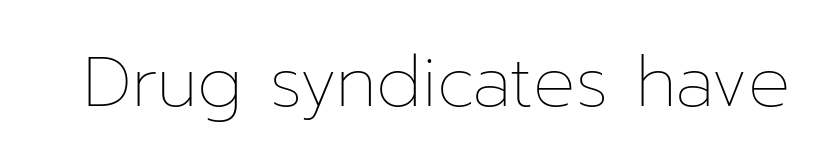
Look at the tracking — it's just the regular setting, nothing added. The letters advance in unequal steps, a hallmark of proportional type. Any mark beneath the type? The region is blank. This is not heavy type; no bold has been used. The lettering stays uniformly vertical, giving the passage a roman look.
